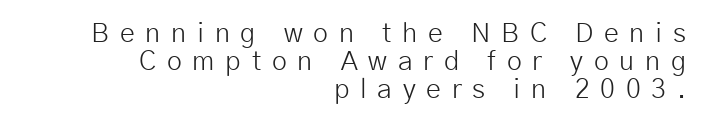
The image shows 27 px text type, upright; set right-aligned, tight line spacing (1.03x), unusually wide letter spacing (+0.4 em), not underlined.
